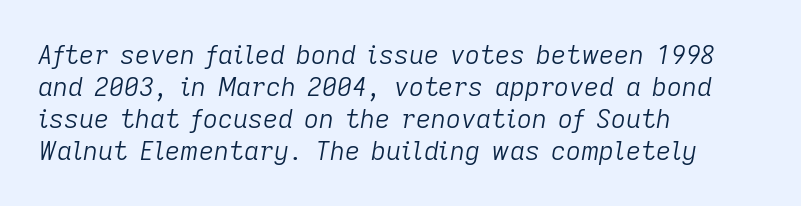
{"italic": "yes", "lean": "right", "slant_degrees": 9, "bold": "no", "underline": "no", "align": "left", "line_spacing_ratio": 1.23, "letter_spacing": "normal", "letter_spacing_em": 0.0, "glyph_px": 26}
